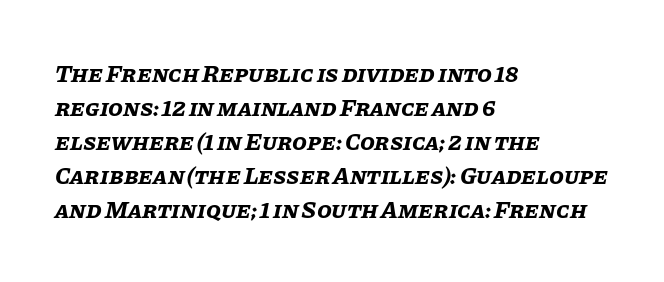
{"italic": "yes", "lean": "right", "slant_degrees": 11, "bold": "yes", "underline": "no", "align": "left", "line_spacing": "normal", "line_spacing_ratio": 1.42, "letter_spacing": "normal", "letter_spacing_em": 0.0, "glyph_px": 24}
